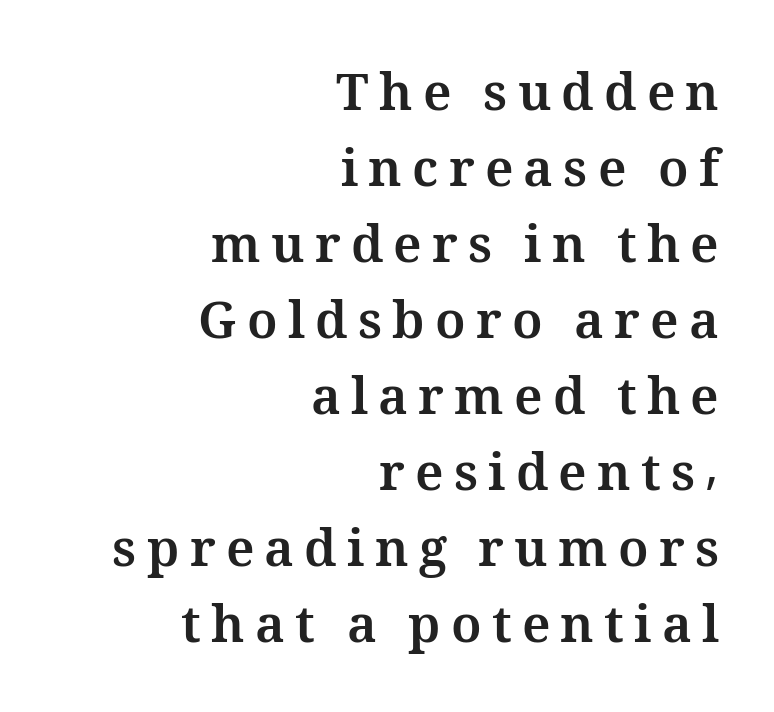
Q: Is the text bold? A: Yes.
Q: Is the text italic (slanted)? A: No, it is upright.
Q: Is the text underlined? A: No.
Q: How is the paragraph aligned? A: Right-aligned.
Q: Is the spacing between letters normal or unusually wide? A: Unusually wide.
Q: Is the spacing between lines tight, normal or loose? A: Normal.
Q: Width (condensed, normal, or wide)? A: Normal.
Q: Stroke contrast? A: Medium.
Q: x-height? A: Medium.
Q: Monospaced? A: No.
